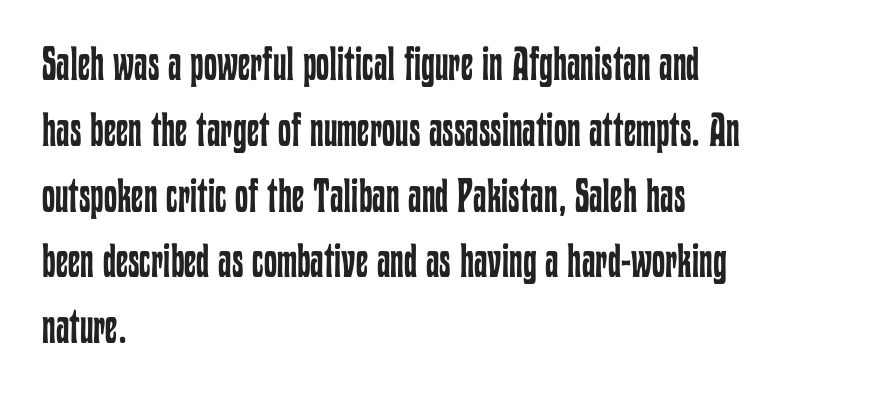
All the whitespace from short lines collects on the right. The block of text has a typical density, with ordinary space between rows. Rendered with straight, roman letterforms. The zone under the glyphs is completely vacant. The strokes carry an ordinary text weight at most. This sample has the flowing, uneven cadence of proportional lettering.
